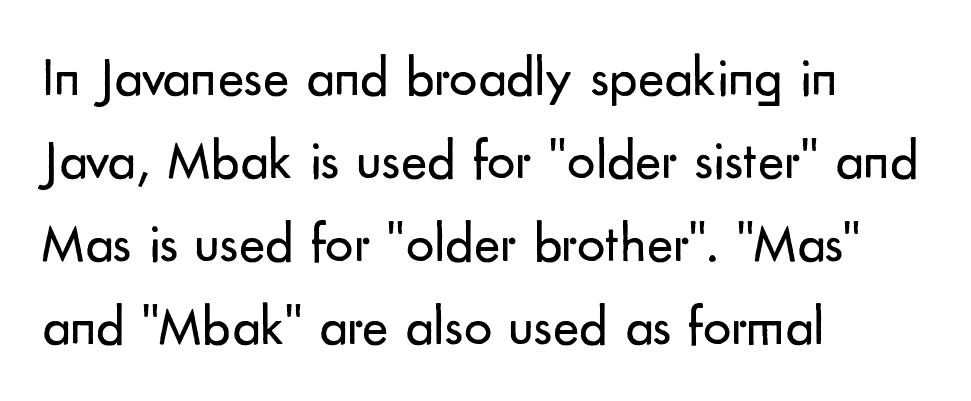
{"serif": "no", "italic": "no", "bold": "no", "weight": "regular", "width": "normal", "stroke_contrast": "low", "x_height": "small", "monospaced": "no", "underline": "no", "align": "left", "line_spacing": "normal", "line_spacing_ratio": 1.48, "letter_spacing": "normal", "letter_spacing_em": 0.0, "glyph_px": 56}
